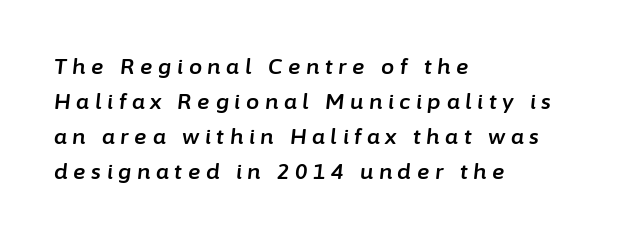
{"italic": "yes", "lean": "right", "slant_degrees": 6, "underline": "no", "align": "left", "line_spacing": "normal", "line_spacing_ratio": 1.67, "letter_spacing": "wide", "letter_spacing_em": 0.27, "glyph_px": 21}
